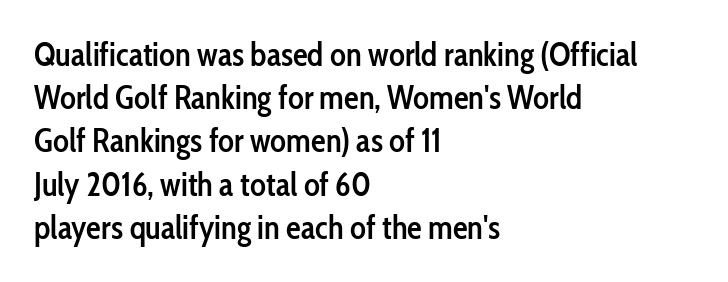
{"serif": "no", "italic": "no", "bold": "semi", "weight": "semibold", "width": "condensed", "stroke_contrast": "low", "x_height": "medium", "monospaced": "no", "underline": "no", "align": "left", "line_spacing": "normal", "line_spacing_ratio": 1.31, "letter_spacing": "normal", "letter_spacing_em": 0.0, "glyph_px": 33}
